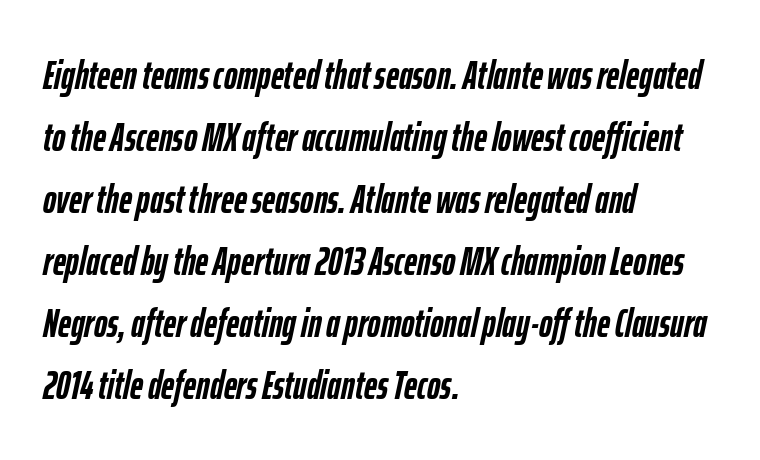
Notice how the passage keeps a crisp vertical edge on the left only. Looks like regular typesetting: each glyph gets only the width it needs. Whoever set this chose a conventional vertical rhythm. Strokes here are thick enough to call this a true bold. Rule under the text: the space is simply empty. Honestly, the letter spacing is just normal — you wouldn't notice it.
